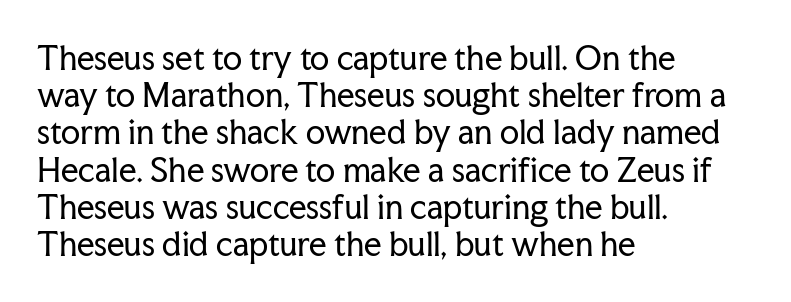
Q: Is the text bold? A: No.
Q: Is the text italic (slanted)? A: No, it is upright.
Q: Is the typeface a serif or a sans-serif typeface? A: Serif.
Q: Is the text underlined? A: No.
Q: How is the paragraph aligned? A: Left-aligned.
Q: Is the spacing between letters normal or unusually wide? A: Normal.
Q: Width (condensed, normal, or wide)? A: Normal.
Q: Stroke contrast? A: Low.
Q: x-height? A: Medium.
Q: Monospaced? A: No.
